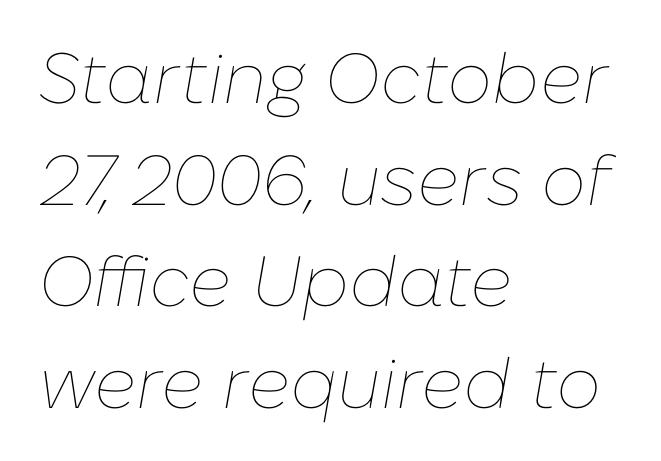
Nothing unusual about the tracking: characters are spaced as the font intends. A normal amount of white space separates one row of letters from the next. A typesetter would mark this as italic. This rendering uses left alignment, leaving the right contour irregular. The gap between lines stays unmarked.
